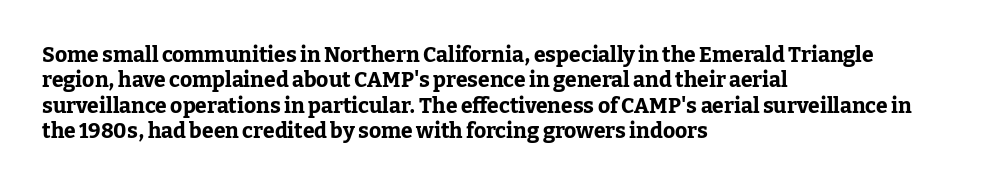
{"italic": "no", "bold": "yes", "underline": "no", "align": "left", "line_spacing_ratio": 1.21, "letter_spacing": "normal", "letter_spacing_em": 0.0, "glyph_px": 21}
